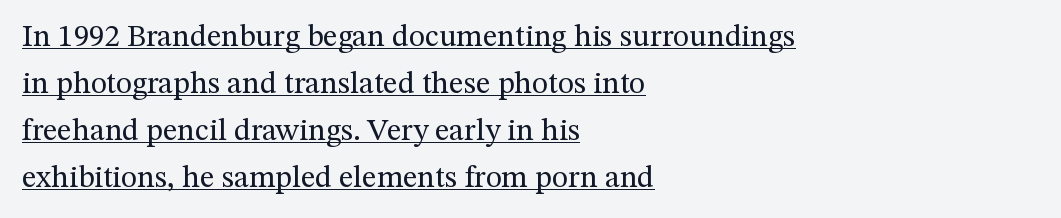
{"serif": "yes", "italic": "no", "bold": "no", "weight": "regular", "width": "normal", "stroke_contrast": "medium", "x_height": "medium", "monospaced": "no", "underline": "yes", "align": "left", "line_spacing": "normal", "line_spacing_ratio": 1.52, "letter_spacing": "normal", "letter_spacing_em": 0.0, "glyph_px": 31}
